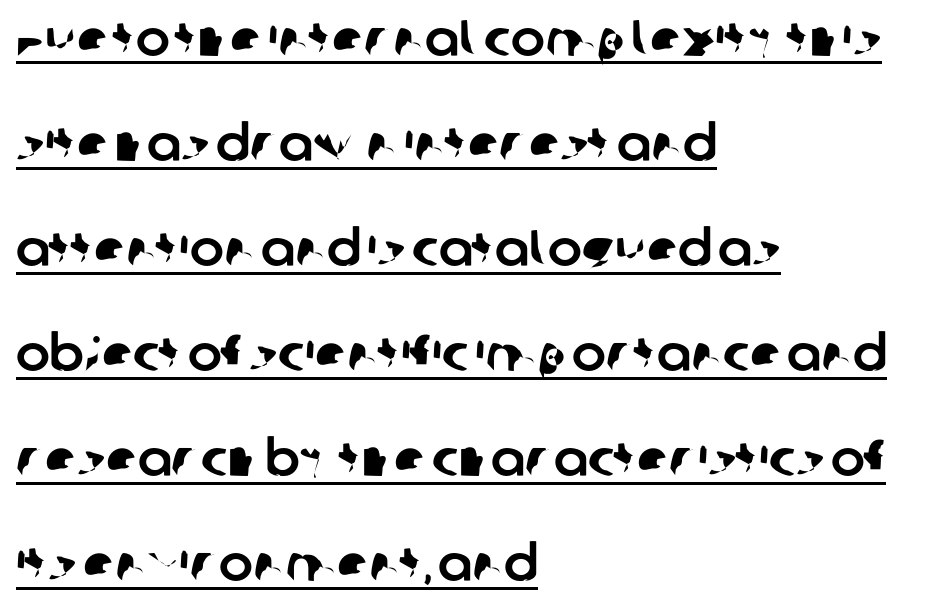
Line spacing here is loose. Look at the tracking — it's just the regular setting, nothing added. The glyphs in this specimen are sans serif. The typesetter has applied underlining to the passage shown. The passage shown is typed in a proportional face where columns would drift. Every row of glyphs begins at an identical x-position on the left.
